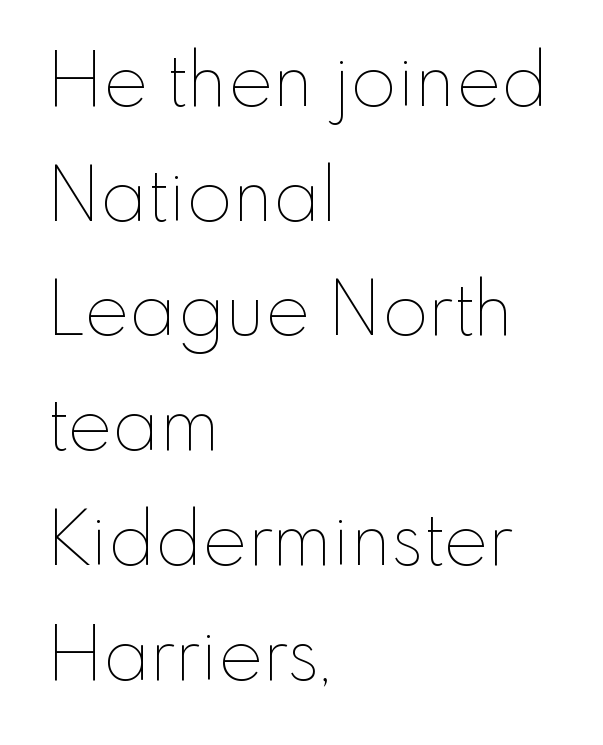
Q: Is the text bold? A: No.
Q: Is the text italic (slanted)? A: No, it is upright.
Q: Is the text underlined? A: No.
Q: How is the paragraph aligned? A: Left-aligned.
Q: Is the spacing between letters normal or unusually wide? A: Normal.
Q: Is the spacing between lines tight, normal or loose? A: Normal.
Q: Width (condensed, normal, or wide)? A: Normal.
Q: Stroke contrast? A: Low.
Q: x-height? A: Small.
Q: Monospaced? A: No.
